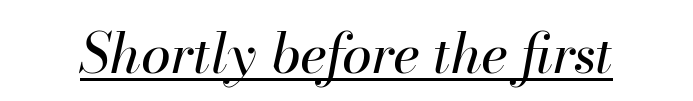
Spacing between characters is what you'd get straight out of the box. Beneath each row of characters lies a ruled line. Tall strokes in this sample are angled rather than plumb. The letterforms sit at book weight or below.
